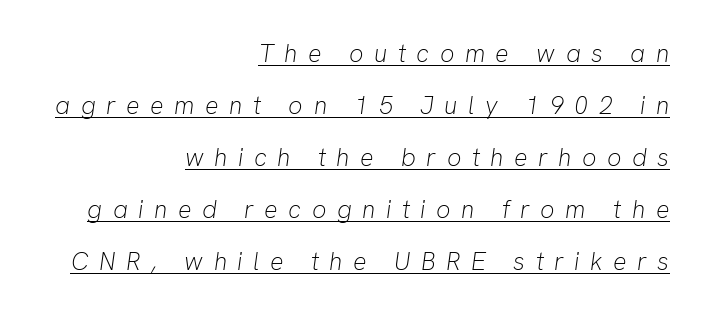
{"italic": "yes", "lean": "right", "slant_degrees": 8, "bold": "no", "underline": "yes", "align": "right", "line_spacing": "loose", "line_spacing_ratio": 2.08, "letter_spacing": "wide", "letter_spacing_em": 0.42, "glyph_px": 25}
